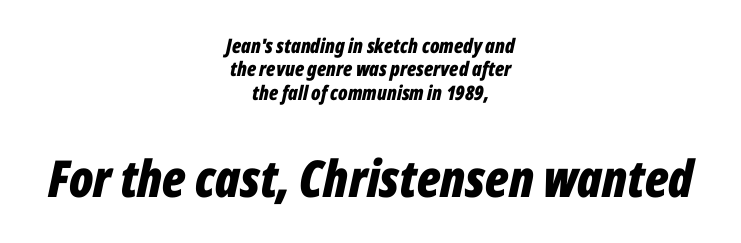
The image shows 51 px bold, condensed type, italic (leaning right); set centered, line spacing 1.17x, normal letter spacing, not underlined; the second (bottom) block is 2.55x larger; low stroke contrast and a medium x-height.
